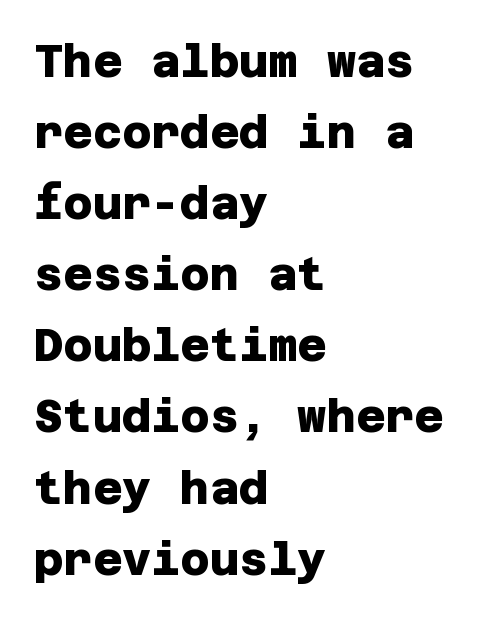
Q: Is the text bold? A: Yes.
Q: Is the typeface a serif or a sans-serif typeface? A: Sans-serif.
Q: Is the text underlined? A: No.
Q: How is the paragraph aligned? A: Left-aligned.
Q: Is the spacing between letters normal or unusually wide? A: Normal.
Q: Is the spacing between lines tight, normal or loose? A: Normal.
Q: Width (condensed, normal, or wide)? A: Normal.
Q: Stroke contrast? A: Low.
Q: x-height? A: Large.
